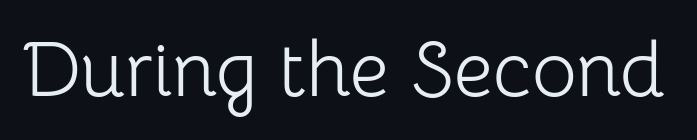
The image shows 77 px light sans-serif type, upright; set normal letter spacing, not underlined; low stroke contrast and a medium x-height.
